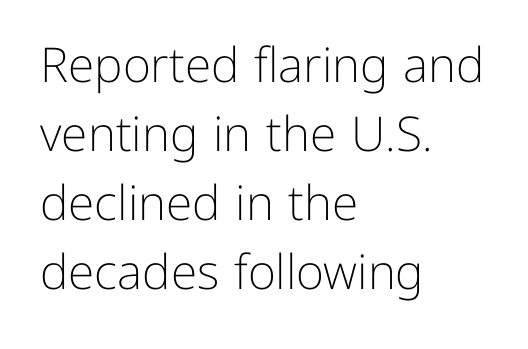
Q: Is the text bold? A: No.
Q: Is the text italic (slanted)? A: No, it is upright.
Q: Is the typeface a serif or a sans-serif typeface? A: Sans-serif.
Q: Is the text underlined? A: No.
Q: How is the paragraph aligned? A: Left-aligned.
Q: Is the spacing between letters normal or unusually wide? A: Normal.
Q: Is the spacing between lines tight, normal or loose? A: Normal.
Q: Width (condensed, normal, or wide)? A: Normal.
Q: Stroke contrast? A: Low.
Q: x-height? A: Medium.
Q: Monospaced? A: No.
